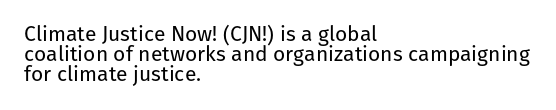
The rendering keeps characters at their native spacing. Cramped leading. Heaviness? Minimal to ordinary, like unemphasized prose. Nope, not italic — everything's standing straight. Each row of text sits above clean, open space.
